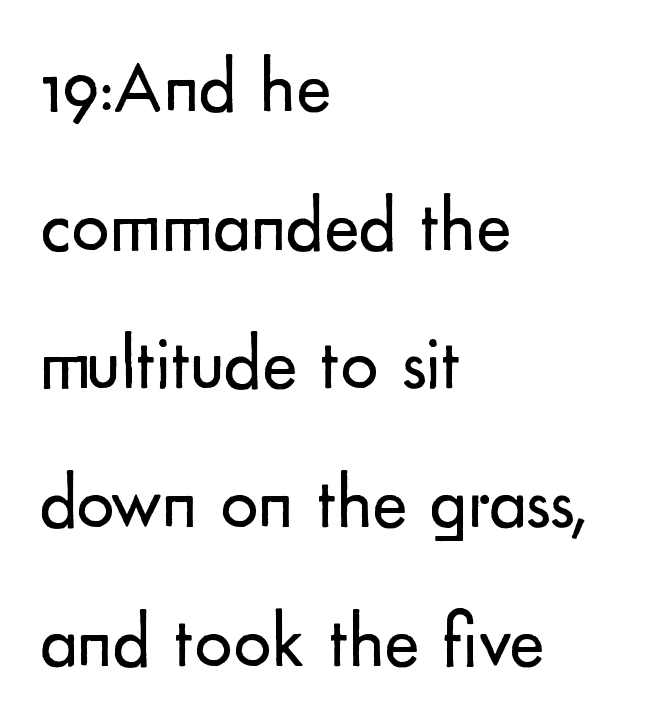
The image shows 75 px regular-weight sans-serif type, upright; set left-aligned, line spacing 1.85x, normal letter spacing, not underlined; low stroke contrast and a small x-height.
